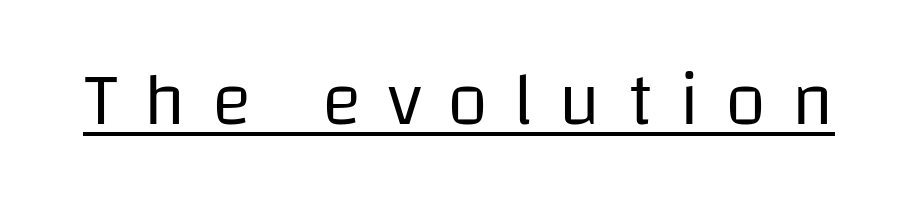
{"serif": "no", "italic": "no", "bold": "no", "weight": "regular", "width": "normal", "stroke_contrast": "low", "x_height": "large", "monospaced": "no", "underline": "yes", "letter_spacing": "wide", "letter_spacing_em": 0.34, "glyph_px": 75}
